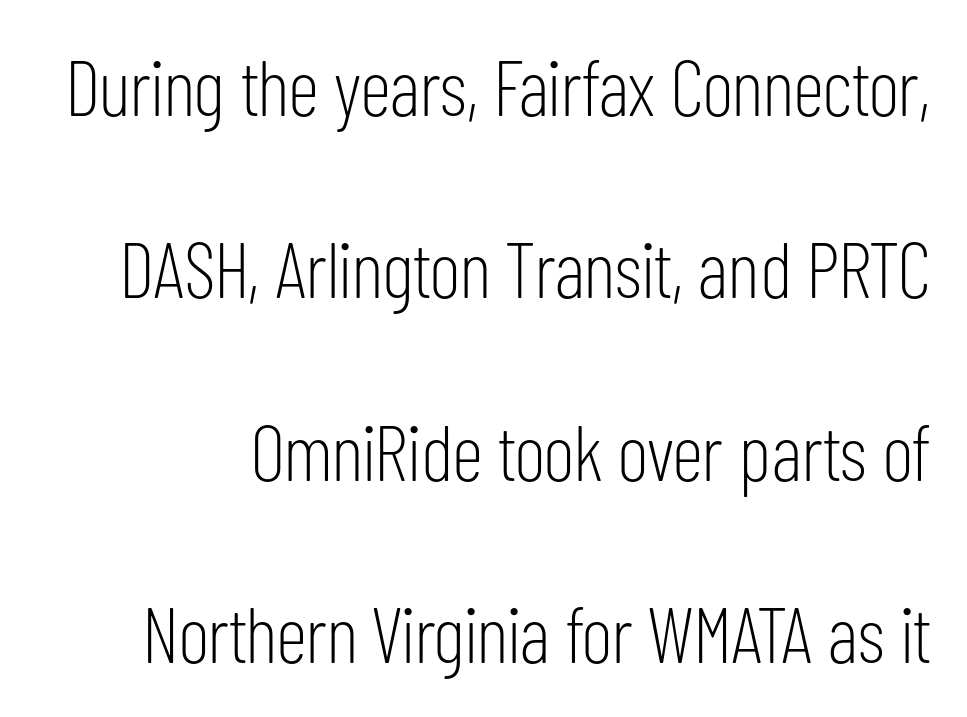
Here the glyphs are tracked normally, forming tight word shapes. Is this a fixed-width face? No — the glyphs have proportional, varying widths. The letterforms sit at book weight or below. Unmarked baselines from the first word to the last. It's the straight-up-and-down kind of type. The face used here is a sans, in the tradition of grotesques and geometrics.
